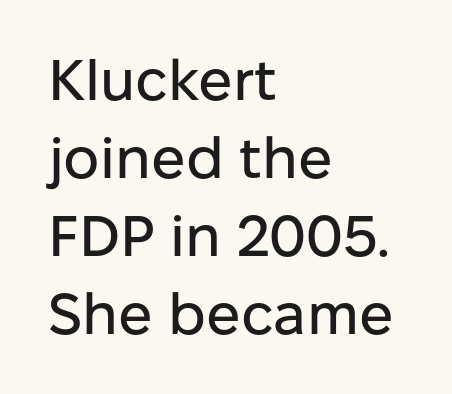
The specimen reads as upright at a glance. These lines keep a tight, regular rhythm from letter to letter. All the whitespace from short lines collects on the right. Regular leading. Descender tails drop into unmarked territory.
